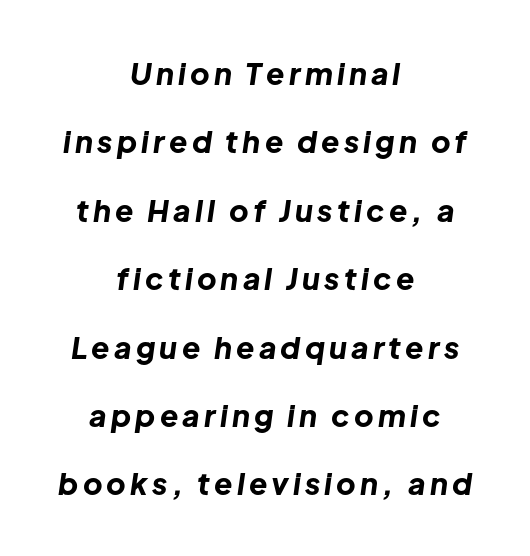
{"italic": "yes", "lean": "right", "slant_degrees": 8, "bold": "yes", "weight": "bold", "width": "normal", "stroke_contrast": "low", "x_height": "medium", "monospaced": "no", "underline": "no", "align": "center", "line_spacing": "loose", "line_spacing_ratio": 2.28, "glyph_px": 30}
